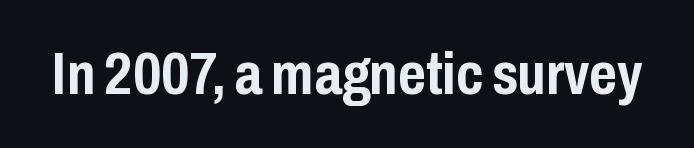
{"serif": "no", "italic": "no", "bold": "yes", "weight": "semibold", "width": "condensed", "stroke_contrast": "low", "x_height": "medium", "monospaced": "no", "underline": "no", "letter_spacing": "normal", "letter_spacing_em": 0.0, "glyph_px": 60}
